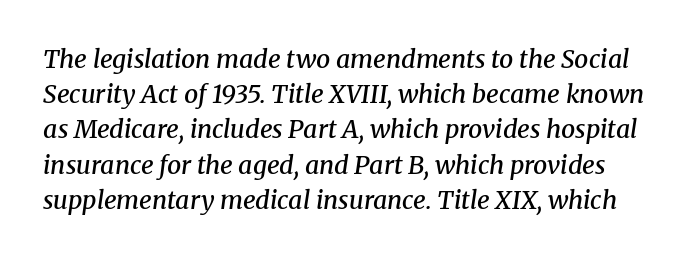
These lines sit exactly where default settings would place them. Style check: oblique. Any mark beneath the type? The region is blank. This is moderately heavy type, rendered in semibold. Nobody touched the tracking dial on this one.
